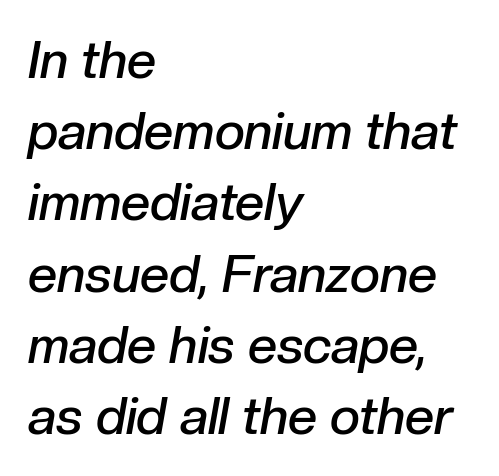
Here the designer chose a conventional face with non-uniform glyph widths. In terms of letterspacing, this is plain default setting. Quick note: interline space is typical. The setting favours the left margin, as ordinary paragraphs usually do. You can tell it's italic because the verticals aren't actually vertical.
